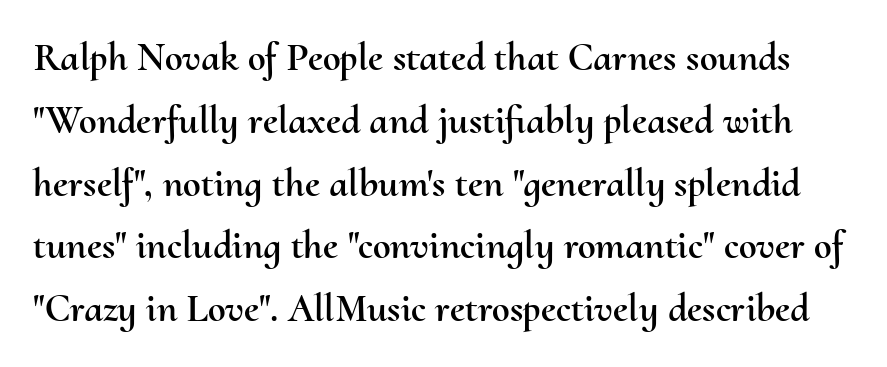
Q: Is the text italic (slanted)? A: No, it is upright.
Q: Is the text underlined? A: No.
Q: Is the spacing between letters normal or unusually wide? A: Normal.
Q: Is the spacing between lines tight, normal or loose? A: Normal.
Q: Width (condensed, normal, or wide)? A: Normal.
Q: Stroke contrast? A: Medium.
Q: x-height? A: Small.
Q: Monospaced? A: No.
